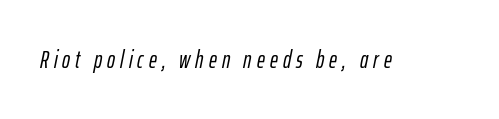
The image shows 24 px text type, italic (leaning right); set unusually wide letter spacing (+0.21 em), not underlined.
